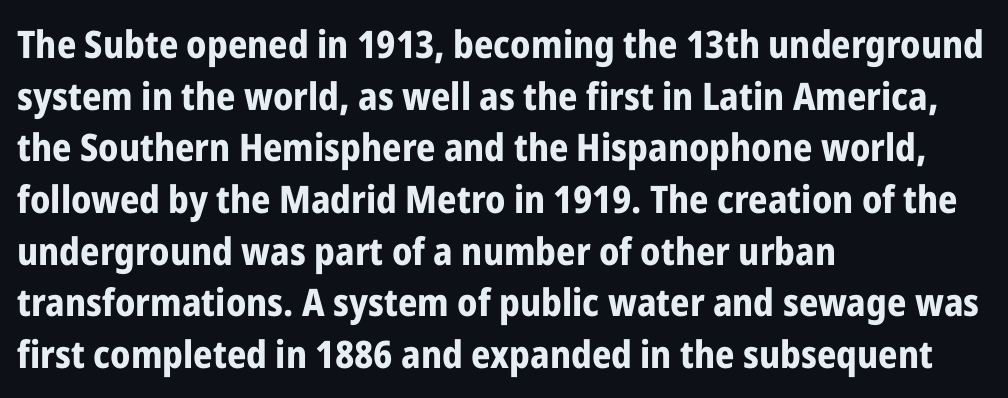
The passage is arranged the way most books set body copy — flush left. Leading: standard. The gap between lines stays unmarked. Emphasis by weight is at full strength: bold. Character widths vary here, with narrow letters taking less room than wide ones.
